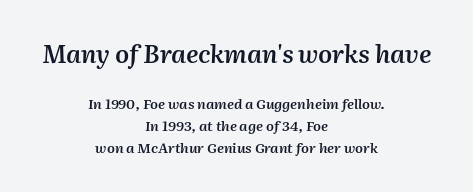
The image shows 25 px text type, italic (leaning right); set centered, normal line spacing (1.57x), normal letter spacing, not underlined; the first (top) block is 1.79x larger.
